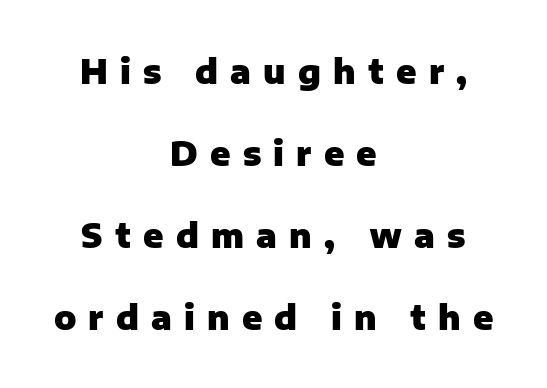
The image shows 33 px heavy sans-serif type, upright; set centered, loose line spacing (2.48x), unusually wide letter spacing (+0.37 em), not underlined; low stroke contrast and a medium x-height.
